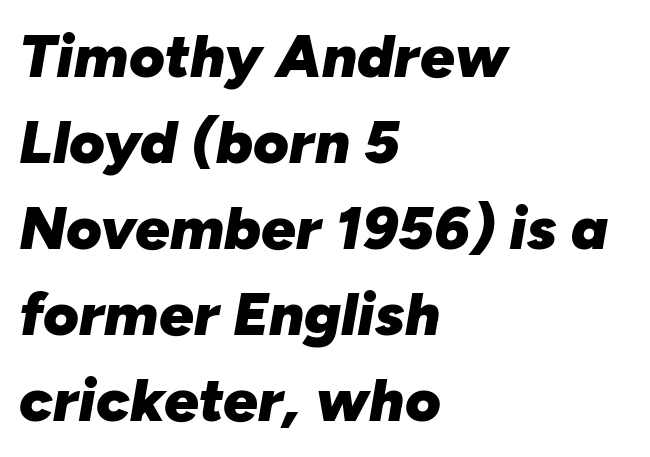
{"italic": "yes", "lean": "right", "slant_degrees": 10, "bold": "yes", "weight": "heavy", "width": "normal", "stroke_contrast": "low", "x_height": "medium", "monospaced": "no", "underline": "no", "align": "left", "line_spacing": "normal", "line_spacing_ratio": 1.41, "letter_spacing": "normal", "letter_spacing_em": 0.0, "glyph_px": 61}
